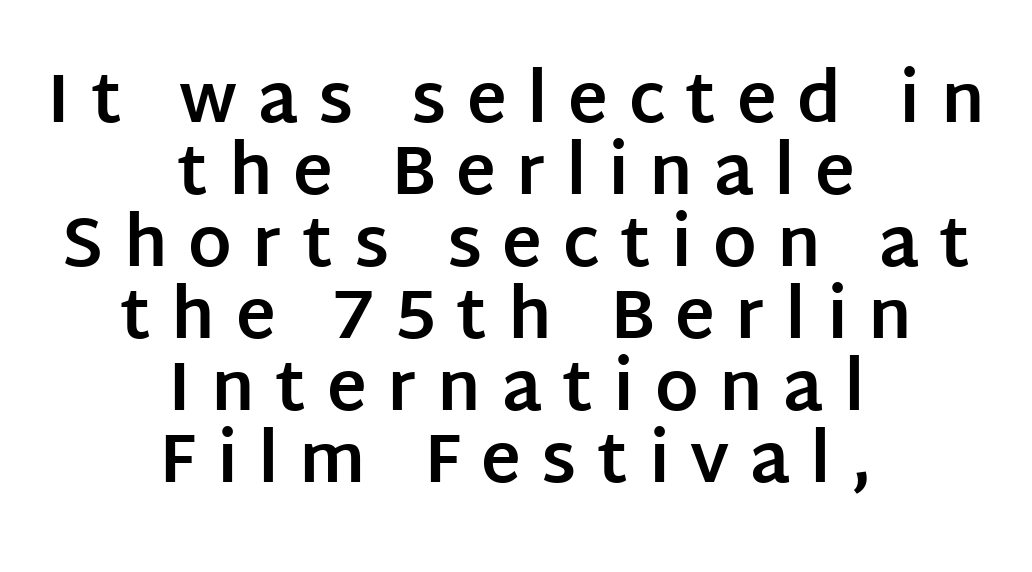
The rendering inserts visible extra space after every character. This sample is center-justified, so both line endings float freely. Baseline-to-baseline distance is barely more than the letter height. Varying glyph widths throughout — classic text-font behaviour. Just letters on the line, the space beneath them empty. Font category for this specimen: sans-serif.
